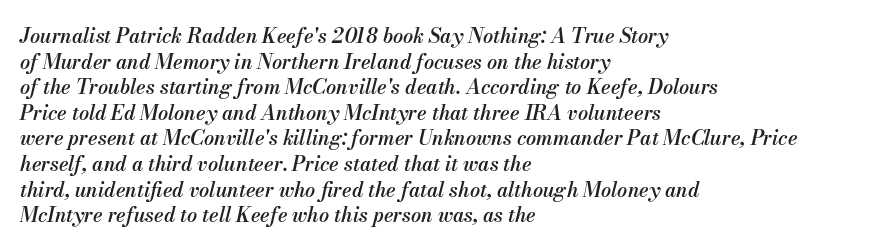
Q: Is the text bold? A: Semi-bold.
Q: Is the text italic (slanted)? A: Yes, it leans right by about 13 degrees.
Q: Is the text underlined? A: No.
Q: How is the paragraph aligned? A: Left-aligned.
Q: Is the spacing between letters normal or unusually wide? A: Normal.
Q: Is the spacing between lines tight, normal or loose? A: Normal.
